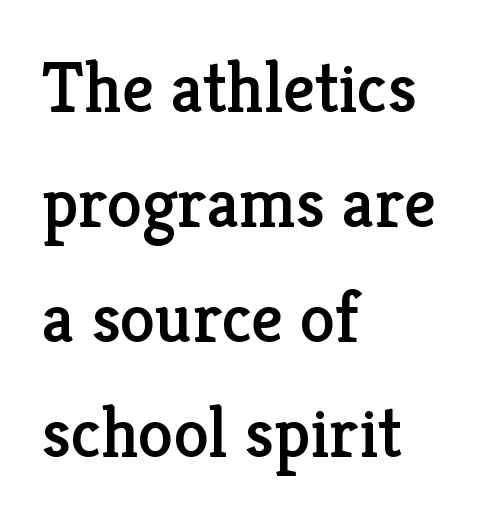
Q: Is the text italic (slanted)? A: No, it is upright.
Q: Is the typeface a serif or a sans-serif typeface? A: Serif.
Q: Is the text underlined? A: No.
Q: How is the paragraph aligned? A: Left-aligned.
Q: Is the spacing between letters normal or unusually wide? A: Normal.
Q: Is the spacing between lines tight, normal or loose? A: Normal.
Q: Width (condensed, normal, or wide)? A: Normal.
Q: Stroke contrast? A: Low.
Q: x-height? A: Medium.
Q: Monospaced? A: No.
